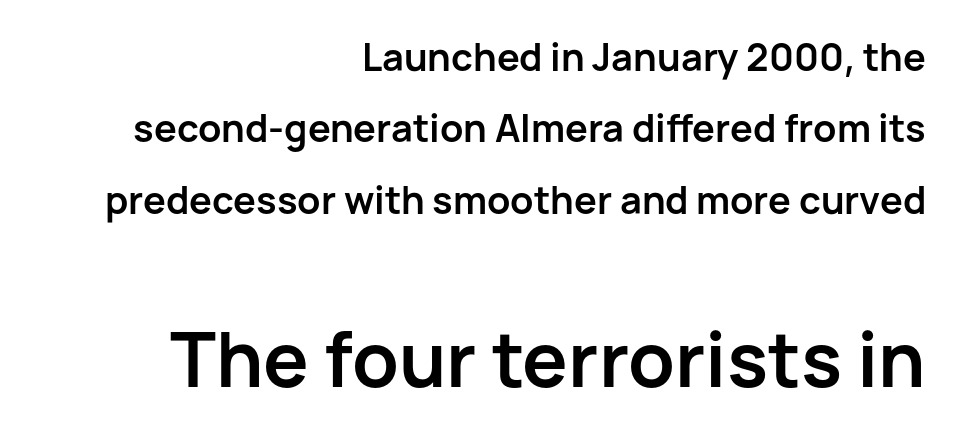
Right-aligned paragraph, ragged on the left. Each letter keeps its own natural width here, so spacing adapts to shape. Only glyphs here, with clear space below each row. The lettering holds an erect, upright posture throughout.
